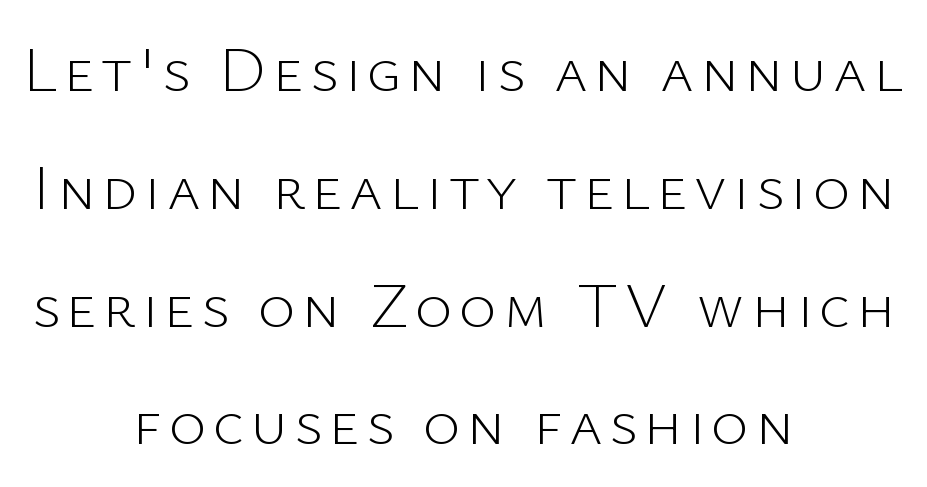
The face looks like a standard text weight, possibly lighter. Is this a fixed-width face? No — the glyphs have proportional, varying widths. Does the copy run flush right? No — it is centered line by line. Check the space under the baseline: it is left empty.
